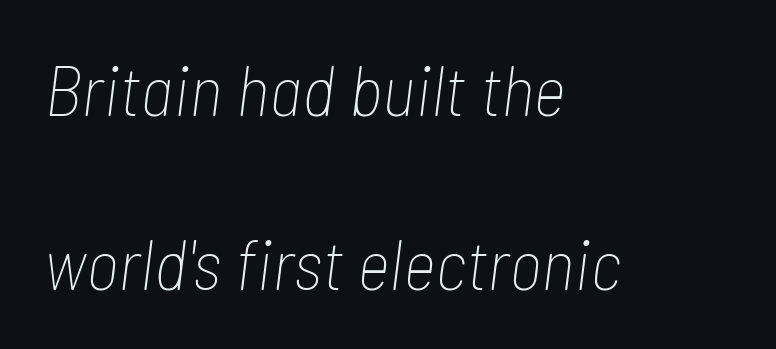
The image shows 72 px thin, condensed type, italic (leaning right); set left-aligned, loose line spacing (2.41x), normal letter spacing, not underlined; low stroke contrast and a medium x-height.
